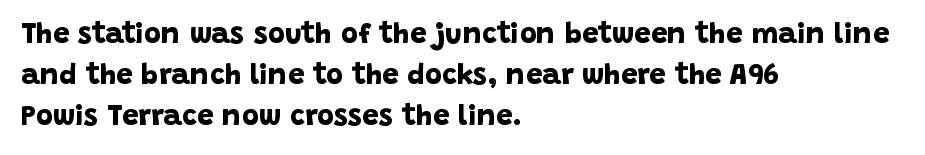
{"serif": "no", "bold": "yes", "weight": "bold", "width": "normal", "stroke_contrast": "low", "x_height": "large", "monospaced": "no", "underline": "no", "align": "left", "line_spacing": "normal", "line_spacing_ratio": 1.42, "letter_spacing": "normal", "letter_spacing_em": 0.0, "glyph_px": 29}
